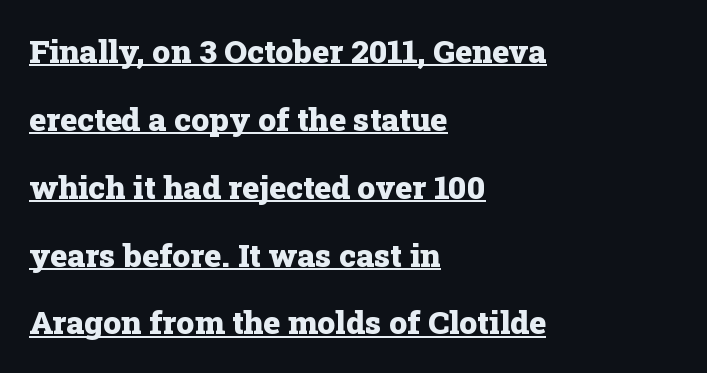
The image shows 32 px heavy serif type, upright; set left-aligned, loose line spacing (2.12x), normal letter spacing, underlined; low stroke contrast and a medium x-height.
